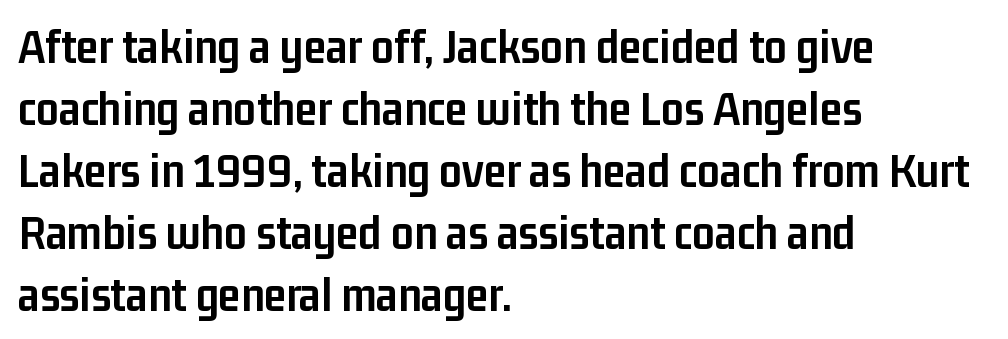
Italic: no, the glyphs are upright roman. Notice how thick the strokes are: this is what a full bold looks like. Observe the ordinary spacing: letters are neighbours, not strangers. I'd call this a sans setting — the letters go barefoot. The space directly below the letters is spotless. Each letter keeps its own natural width here, so spacing adapts to shape.
